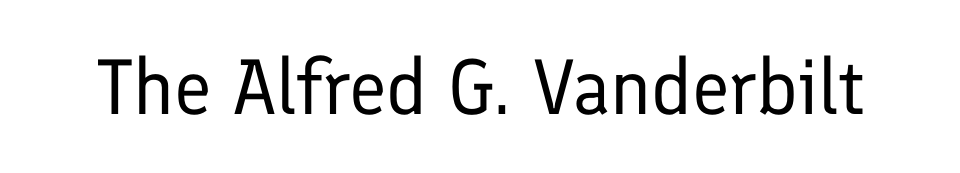
The image shows 78 px regular-weight sans-serif type, upright; set normal letter spacing, not underlined; low stroke contrast and a medium x-height.
